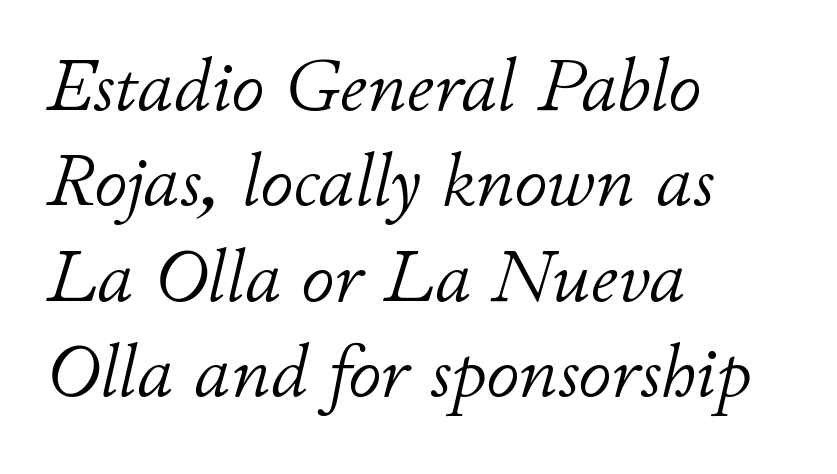
{"italic": "yes", "lean": "right", "slant_degrees": 11, "bold": "no", "weight": "light", "width": "normal", "stroke_contrast": "low", "x_height": "small", "monospaced": "no", "underline": "no", "align": "left", "line_spacing": "normal", "line_spacing_ratio": 1.29, "letter_spacing": "normal", "letter_spacing_em": 0.0, "glyph_px": 74}
